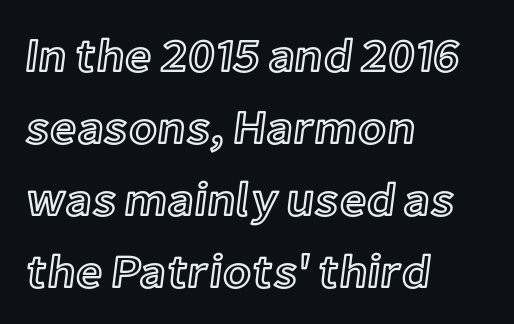
The image shows 47 px text type; set left-aligned, normal line spacing (1.53x), normal letter spacing, not underlined; a medium x-height.
